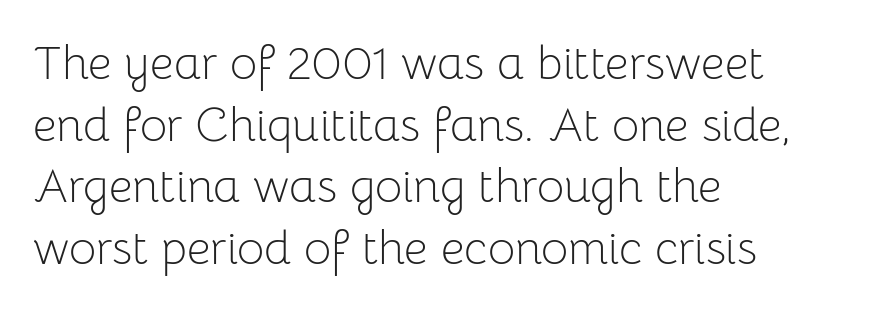
Q: Is the text bold? A: No.
Q: Is the text italic (slanted)? A: No, it is upright.
Q: Is the typeface a serif or a sans-serif typeface? A: Sans-serif.
Q: Is the text underlined? A: No.
Q: How is the paragraph aligned? A: Left-aligned.
Q: Is the spacing between letters normal or unusually wide? A: Normal.
Q: Is the spacing between lines tight, normal or loose? A: Normal.
Q: Width (condensed, normal, or wide)? A: Normal.
Q: Stroke contrast? A: Low.
Q: x-height? A: Medium.
Q: Monospaced? A: No.
